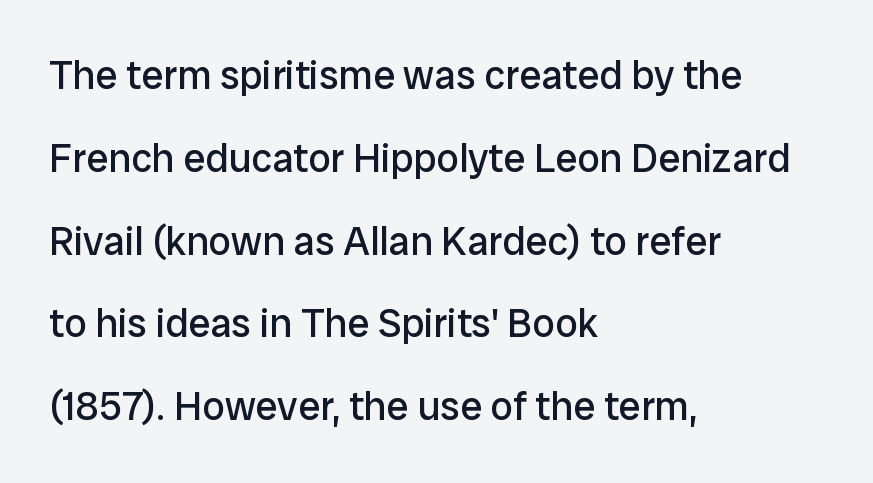
{"serif": "no", "italic": "no", "bold": "no", "weight": "regular", "width": "normal", "stroke_contrast": "low", "x_height": "medium", "monospaced": "no", "underline": "no", "align": "left", "line_spacing": "loose", "line_spacing_ratio": 2.07, "letter_spacing": "normal", "letter_spacing_em": 0.0, "glyph_px": 40}
